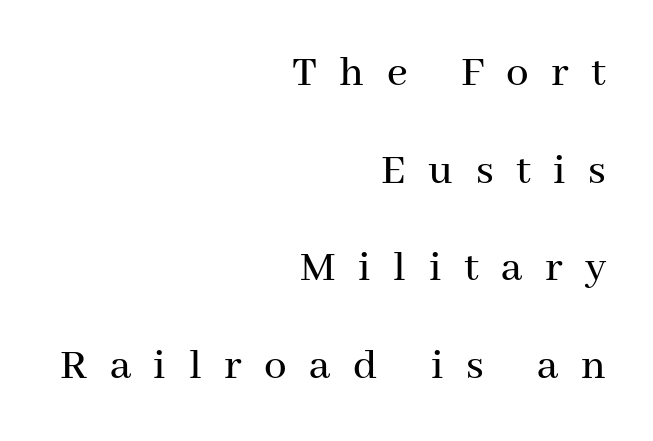
{"serif": "yes", "italic": "no", "width": "normal", "stroke_contrast": "medium", "x_height": "medium", "monospaced": "no", "underline": "no", "align": "right", "line_spacing": "loose", "line_spacing_ratio": 2.17, "letter_spacing": "wide", "letter_spacing_em": 0.5, "glyph_px": 45}
